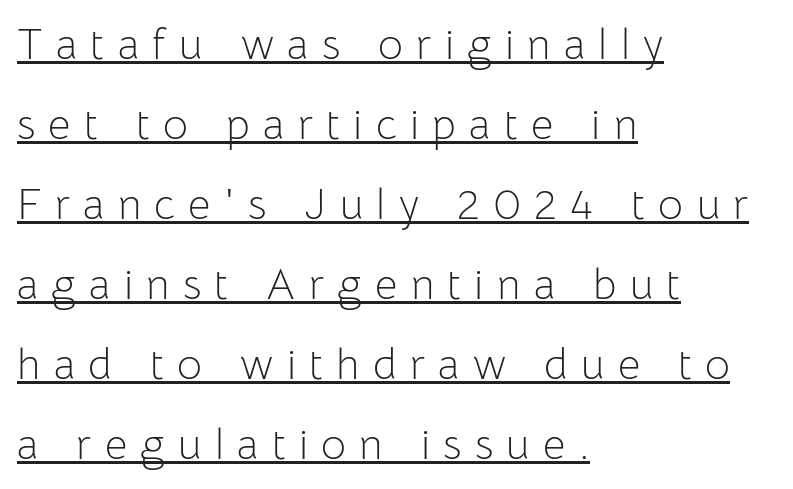
The image shows 43 px light sans-serif type, upright; set left-aligned, line spacing 1.86x, unusually wide letter spacing (+0.31 em), underlined; low stroke contrast and a medium x-height.
